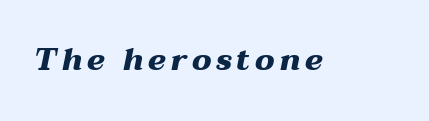
Observe the lean: these are italic letterforms. Each letter keeps its own natural width here, so spacing adapts to shape. Any mark beneath the type? The region is blank. Strokes here are thick enough to call this a true bold.
